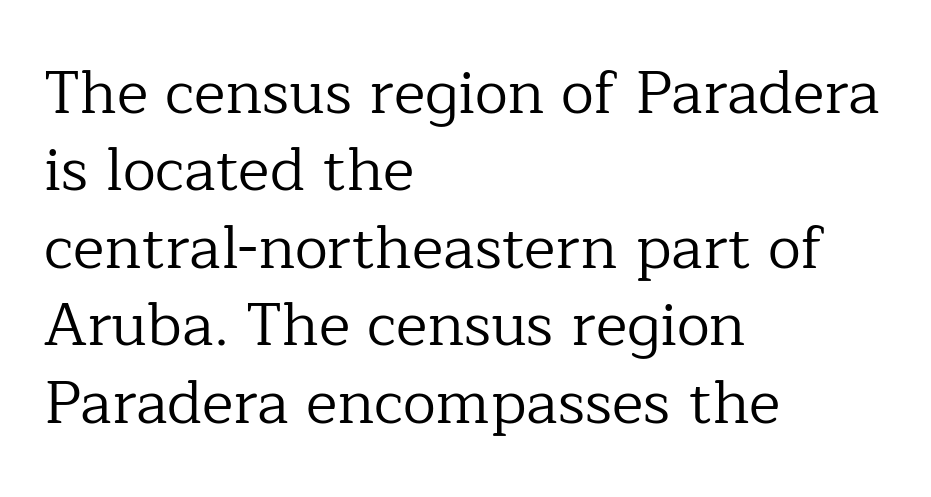
Q: Is the text bold? A: No.
Q: Is the text italic (slanted)? A: No, it is upright.
Q: Is the typeface a serif or a sans-serif typeface? A: Serif.
Q: Is the text underlined? A: No.
Q: How is the paragraph aligned? A: Left-aligned.
Q: Is the spacing between letters normal or unusually wide? A: Normal.
Q: Is the spacing between lines tight, normal or loose? A: Normal.
Q: Width (condensed, normal, or wide)? A: Normal.
Q: Stroke contrast? A: Low.
Q: x-height? A: Medium.
Q: Monospaced? A: No.
